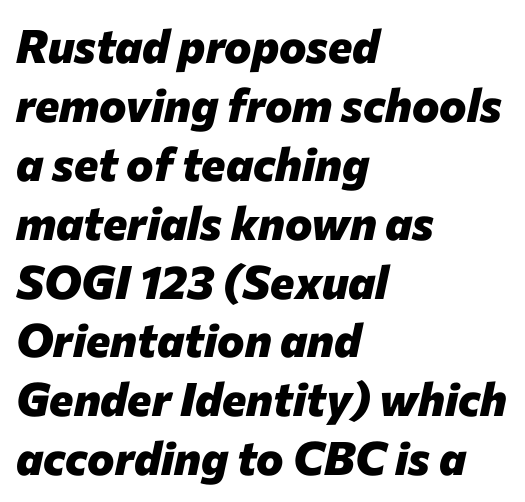
Q: Is the text bold? A: Yes.
Q: Is the text italic (slanted)? A: Yes, it leans right by about 12 degrees.
Q: Is the text underlined? A: No.
Q: How is the paragraph aligned? A: Left-aligned.
Q: Is the spacing between letters normal or unusually wide? A: Normal.
Q: Is the spacing between lines tight, normal or loose? A: Normal.
Q: Width (condensed, normal, or wide)? A: Normal.
Q: Stroke contrast? A: Low.
Q: x-height? A: Medium.
Q: Monospaced? A: No.
